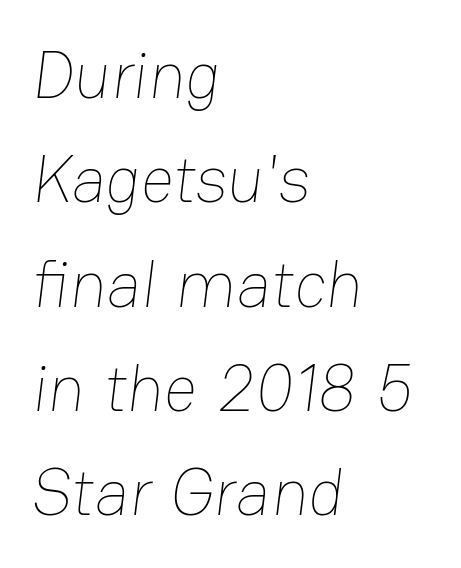
Q: Is the text bold? A: No.
Q: Is the text underlined? A: No.
Q: How is the paragraph aligned? A: Left-aligned.
Q: Is the spacing between letters normal or unusually wide? A: Normal.
Q: Is the spacing between lines tight, normal or loose? A: Normal.
Q: Width (condensed, normal, or wide)? A: Normal.
Q: Stroke contrast? A: Low.
Q: x-height? A: Medium.
Q: Monospaced? A: No.
